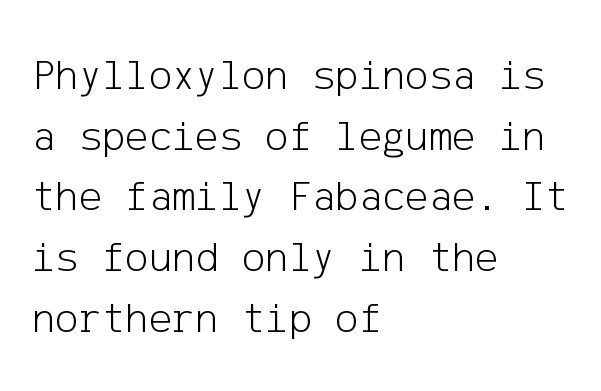
Each stroke keeps to a modest, everyday thickness or less. The passage shown stacks its lines at a standard gap. Anything drawn beneath the words? Only blank space. No italicization has been applied; the sample stays upright. Spacing between characters is what you'd get straight out of the box.
